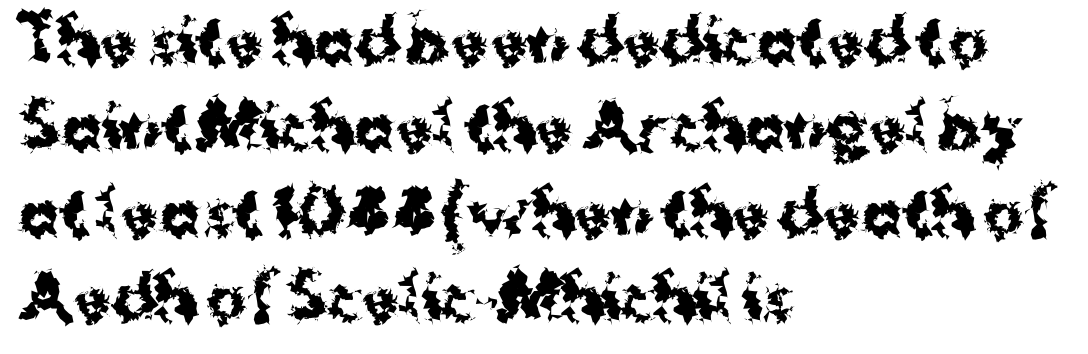
The image shows 60 px bold sans-serif type, upright; set left-aligned, normal line spacing (1.43x), normal letter spacing, not underlined; medium stroke contrast and a medium x-height.
